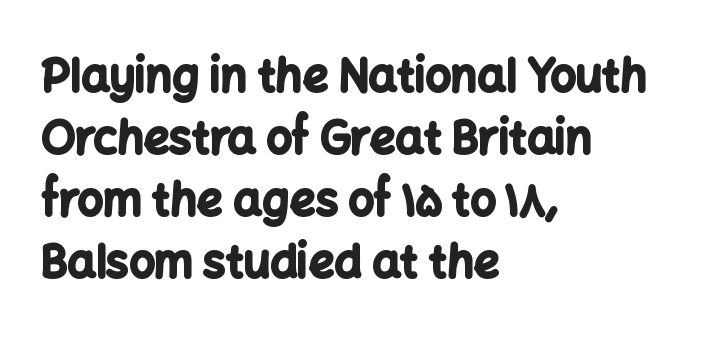
A full-strength bold gives these letters their thick strokes. Note the varied advance widths — an 'i' is clearly narrower than an 'm'. The lines are quadded left. Line spacing here is normal. Underline: absent. Every stem runs plumb, perpendicular to the baseline.
